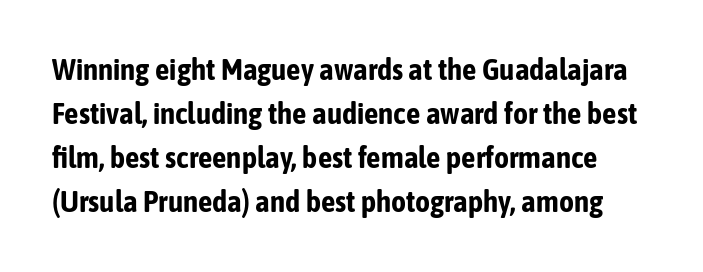
Q: Is the text bold? A: Yes.
Q: Is the text italic (slanted)? A: No, it is upright.
Q: Is the typeface a serif or a sans-serif typeface? A: Sans-serif.
Q: Is the text underlined? A: No.
Q: Is the spacing between letters normal or unusually wide? A: Normal.
Q: Is the spacing between lines tight, normal or loose? A: Normal.
Q: Width (condensed, normal, or wide)? A: Condensed.
Q: Stroke contrast? A: Low.
Q: x-height? A: Medium.
Q: Monospaced? A: No.
